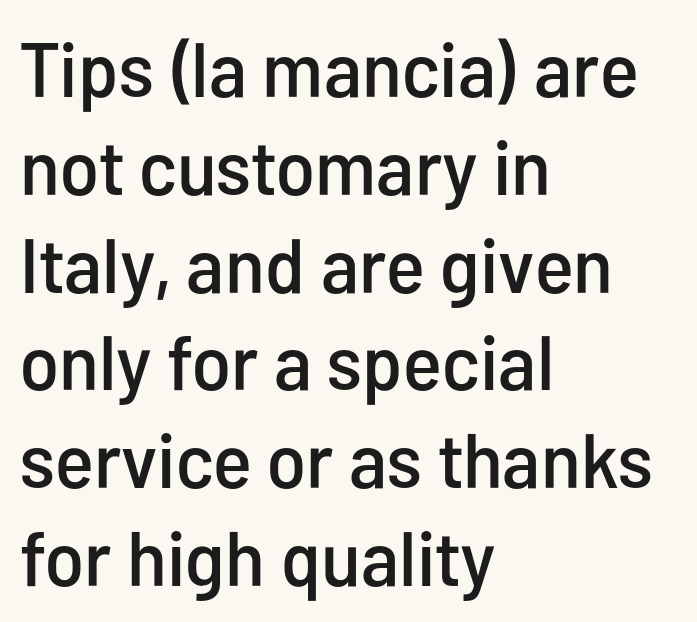
{"serif": "no", "italic": "no", "width": "condensed", "stroke_contrast": "low", "x_height": "medium", "monospaced": "no", "underline": "no", "align": "left", "line_spacing": "normal", "line_spacing_ratio": 1.27, "letter_spacing": "normal", "letter_spacing_em": 0.0, "glyph_px": 77}
